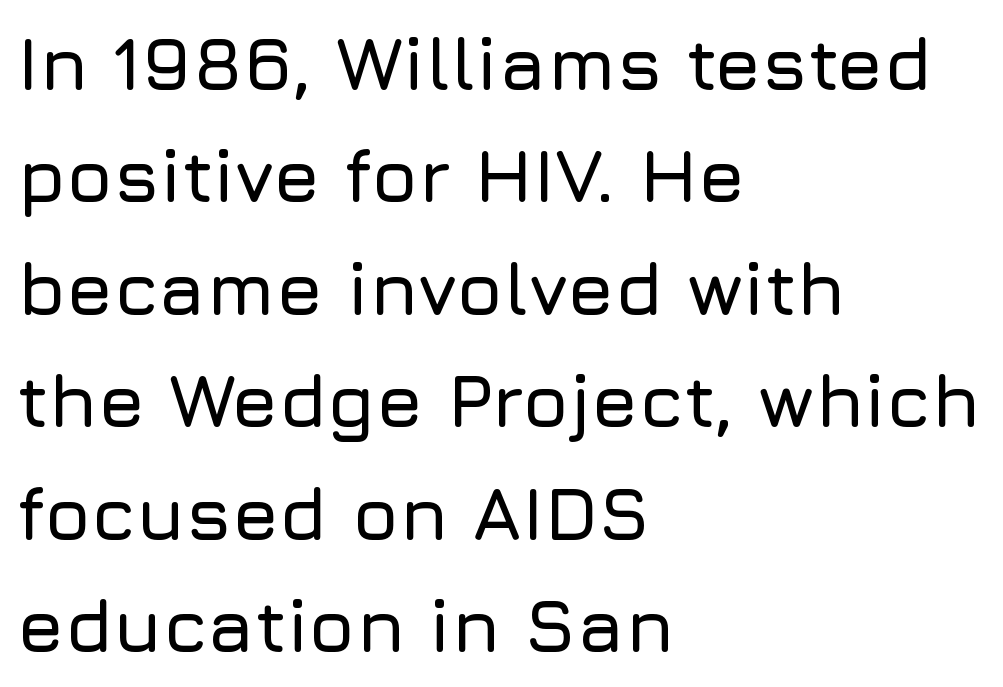
Spacing between characters is what you'd get straight out of the box. Descenders are the only things crossing below the line. The paragraph shown leans on its left margin. Characters remain perfectly vertical along every line. Line spacing here is normal.
